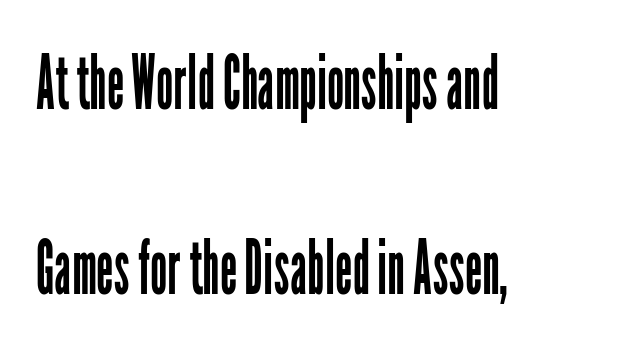
Letter spacing: default. Think of a printed novel: that variable character pitch is what you see here. The font family rendered here belongs to the sans-serif group. The strokes are not fattened; the text isn't bold. The paragraph has a hard left edge and a soft right edge. Honestly, there is no underline to notice here at all.
